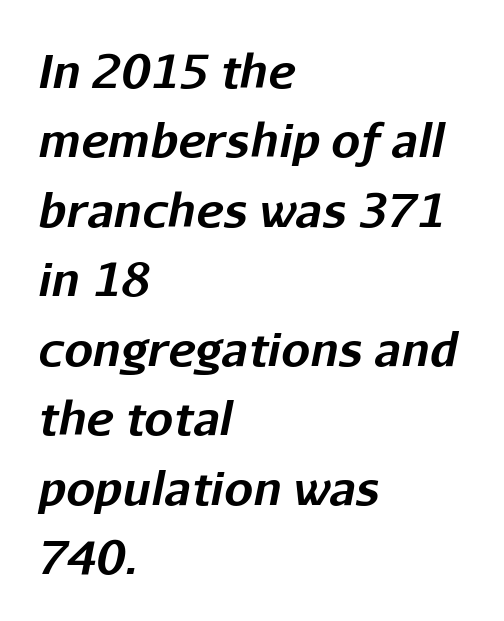
The image shows 46 px bold type, italic (leaning right); set left-aligned, normal line spacing (1.51x), normal letter spacing, not underlined; low stroke contrast and a medium x-height.
